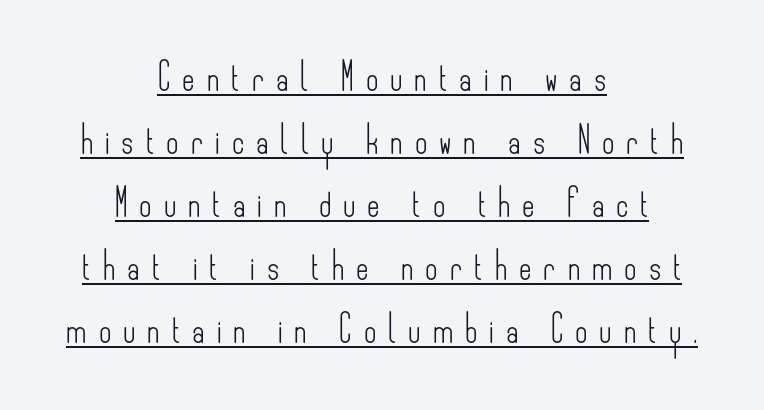
{"italic": "no", "bold": "no", "underline": "yes", "align": "center", "line_spacing": "loose", "line_spacing_ratio": 2.33, "letter_spacing": "wide", "letter_spacing_em": 0.44, "glyph_px": 27}
